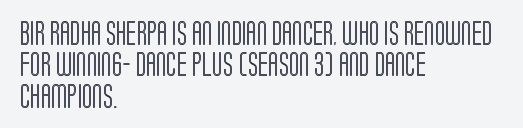
Here the glyphs are tracked normally, forming tight word shapes. Type without underlining. A roman cut, with each character standing at attention. A classic flush-left, rag-right setting is used for this passage.
